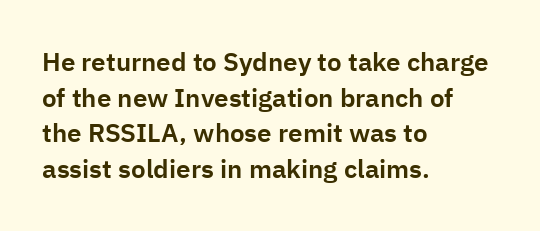
{"italic": "no", "underline": "no", "align": "left", "line_spacing": "normal", "line_spacing_ratio": 1.37, "letter_spacing": "normal", "letter_spacing_em": 0.0, "glyph_px": 26}
